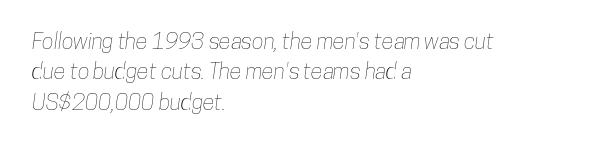
{"underline": "no", "align": "left", "line_spacing": "normal", "line_spacing_ratio": 1.38, "letter_spacing": "normal", "letter_spacing_em": 0.0, "glyph_px": 22}
